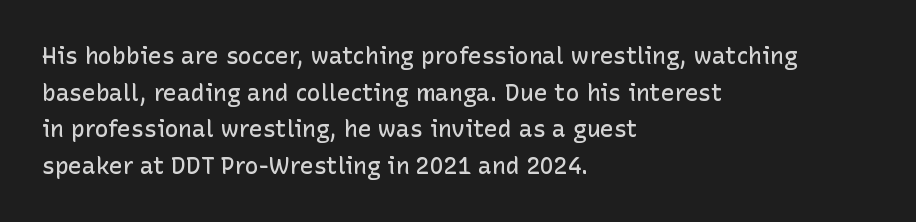
Q: Is the text bold? A: Semi-bold.
Q: Is the text italic (slanted)? A: No, it is upright.
Q: Is the text underlined? A: No.
Q: How is the paragraph aligned? A: Left-aligned.
Q: Is the spacing between letters normal or unusually wide? A: Normal.
Q: Is the spacing between lines tight, normal or loose? A: Normal.
